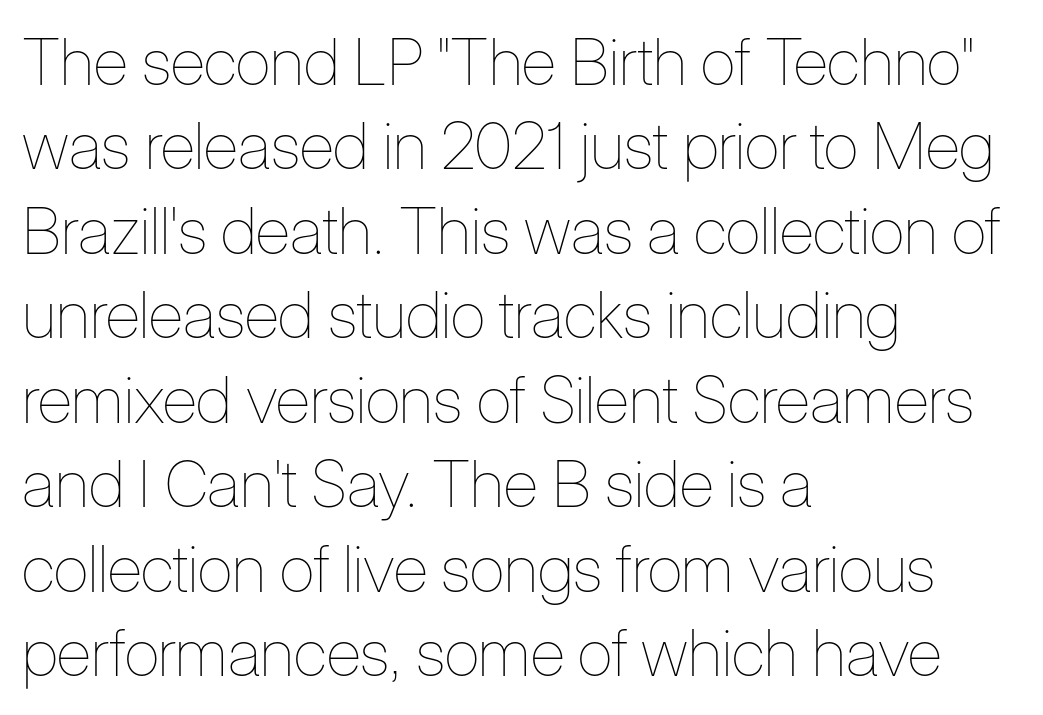
{"italic": "no", "bold": "no", "weight": "thin", "width": "condensed", "stroke_contrast": "low", "x_height": "medium", "monospaced": "no", "underline": "no", "align": "left", "line_spacing": "normal", "line_spacing_ratio": 1.3, "letter_spacing": "normal", "letter_spacing_em": 0.0, "glyph_px": 65}
